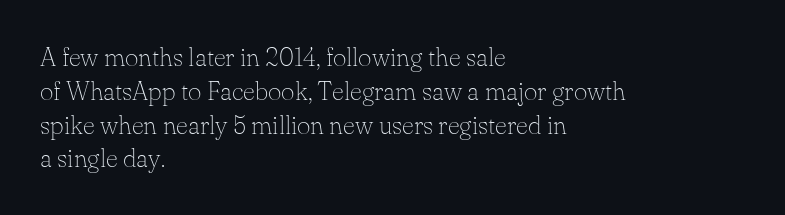
{"italic": "no", "bold": "no", "underline": "no", "align": "left", "line_spacing": "normal", "line_spacing_ratio": 1.3, "letter_spacing": "normal", "letter_spacing_em": 0.0, "glyph_px": 26}
